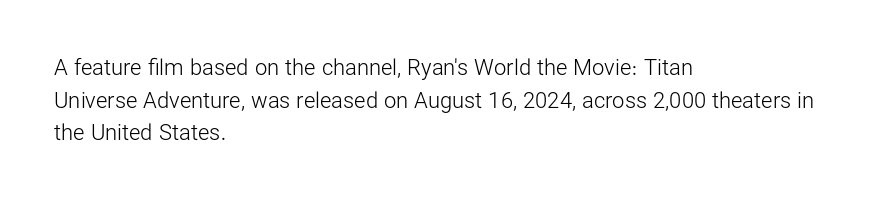
Rows of type keep a routine distance in the vertical direction. The space beneath each line is pristine and unruled. Which margin do the lines hug? The left one — the right edge is uneven. The letterforms sit shoulder to shoulder at normal distance.
